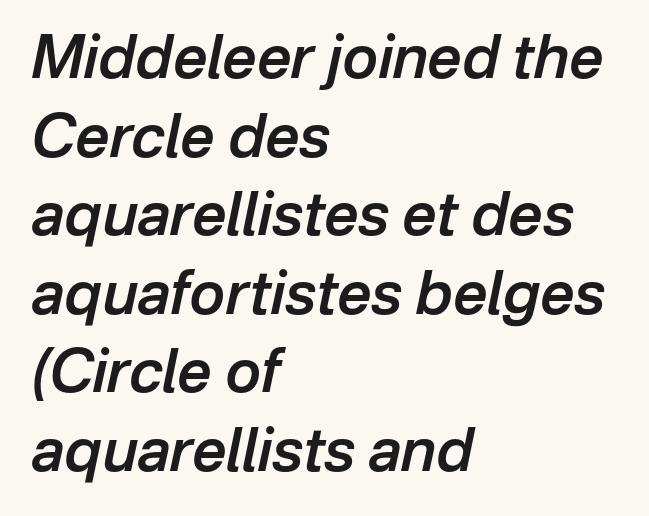
Stroke thickness is moderately raised; the sample reads as semibold. A typesetter would mark this as italic. Every row of glyphs begins at an identical x-position on the left. Only glyphs here, with clear space below each row. Quick note: interline space is typical.
